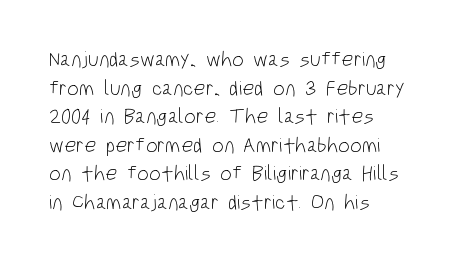
{"italic": "no", "bold": "no", "underline": "no", "align": "left", "line_spacing": "normal", "line_spacing_ratio": 1.36, "letter_spacing": "normal", "letter_spacing_em": 0.0, "glyph_px": 21}
